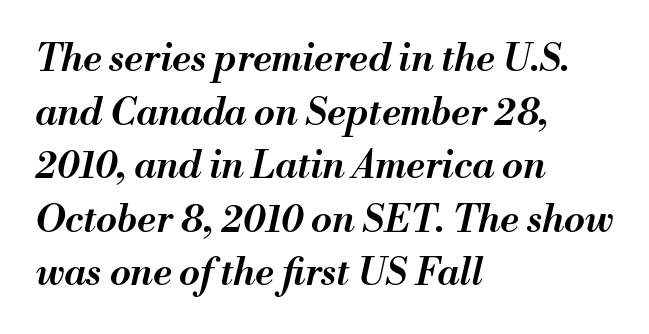
Each glyph is drawn with semibold strokes, heavier than normal yet not fully bold. Here the glyphs are tracked normally, forming tight word shapes. Letters rest on an invisible, unmarked baseline. Reading down the block, your eye returns to a fixed left position each line.
